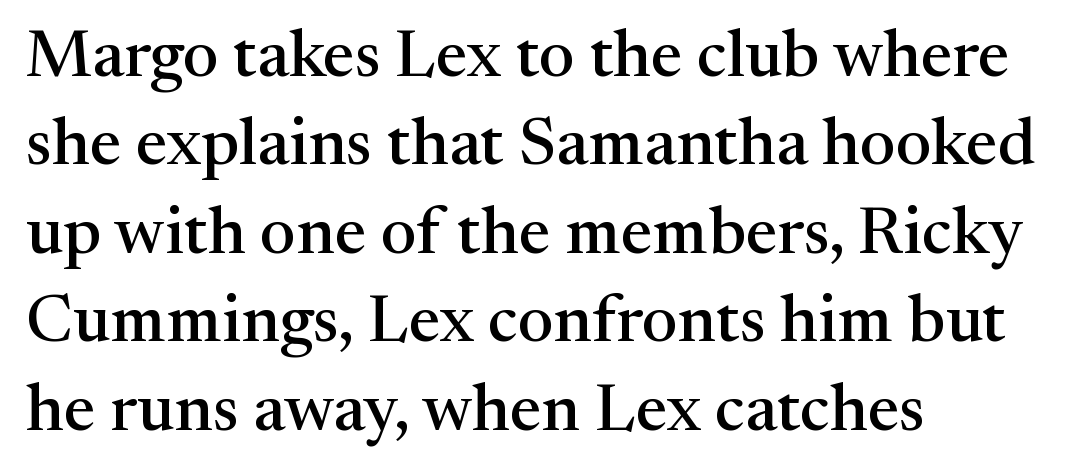
Q: Is the text italic (slanted)? A: No, it is upright.
Q: Is the typeface a serif or a sans-serif typeface? A: Serif.
Q: Is the text underlined? A: No.
Q: How is the paragraph aligned? A: Left-aligned.
Q: Is the spacing between letters normal or unusually wide? A: Normal.
Q: Is the spacing between lines tight, normal or loose? A: Normal.
Q: Width (condensed, normal, or wide)? A: Normal.
Q: Stroke contrast? A: Medium.
Q: x-height? A: Medium.
Q: Monospaced? A: No.
